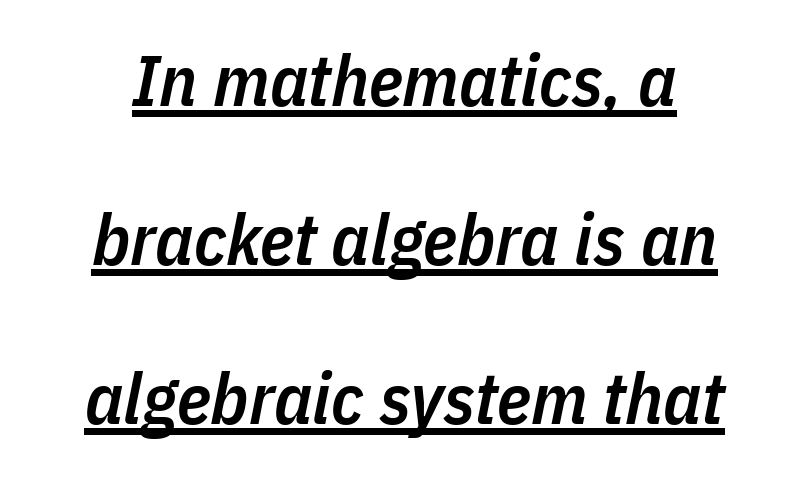
{"italic": "yes", "lean": "right", "slant_degrees": 11, "bold": "semi", "weight": "semibold", "width": "condensed", "stroke_contrast": "low", "x_height": "medium", "monospaced": "no", "underline": "yes", "align": "center", "line_spacing": "loose", "line_spacing_ratio": 2.21, "letter_spacing": "normal", "letter_spacing_em": 0.0, "glyph_px": 72}
